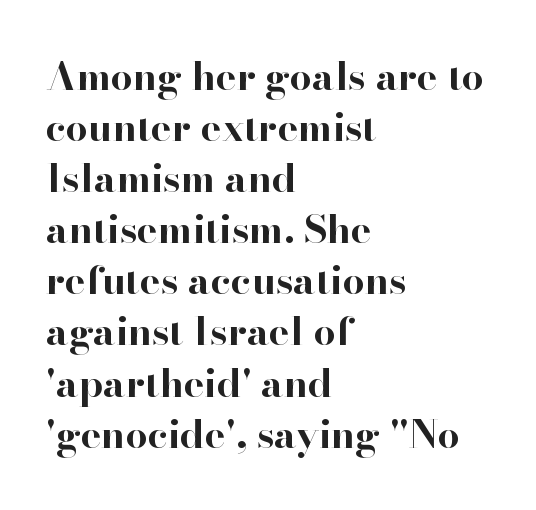
{"serif": "yes", "italic": "no", "bold": "yes", "weight": "bold", "width": "normal", "stroke_contrast": "high", "x_height": "small", "monospaced": "no", "underline": "no", "align": "left", "line_spacing": "normal", "line_spacing_ratio": 1.31, "letter_spacing": "normal", "letter_spacing_em": 0.0, "glyph_px": 39}
